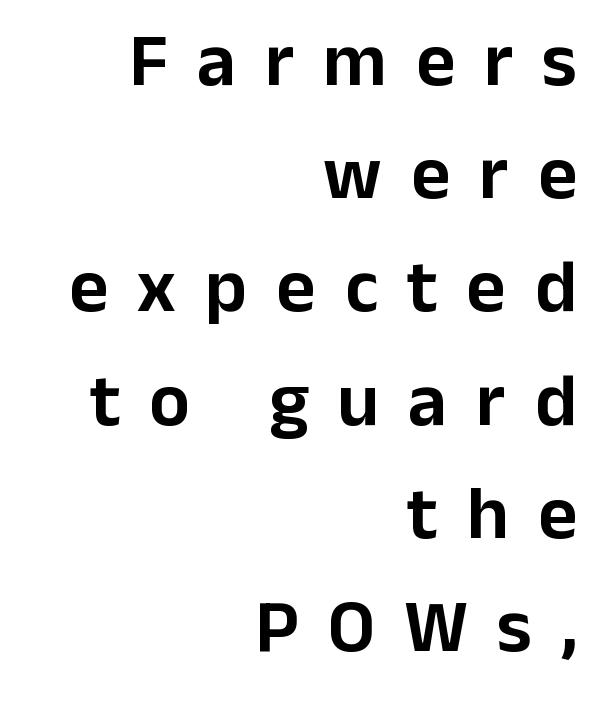
Q: Is the text italic (slanted)? A: No, it is upright.
Q: Is the typeface a serif or a sans-serif typeface? A: Sans-serif.
Q: Is the text underlined? A: No.
Q: How is the paragraph aligned? A: Right-aligned.
Q: Is the spacing between letters normal or unusually wide? A: Unusually wide.
Q: Is the spacing between lines tight, normal or loose? A: Normal.
Q: Width (condensed, normal, or wide)? A: Normal.
Q: Stroke contrast? A: Low.
Q: x-height? A: Medium.
Q: Monospaced? A: No.
